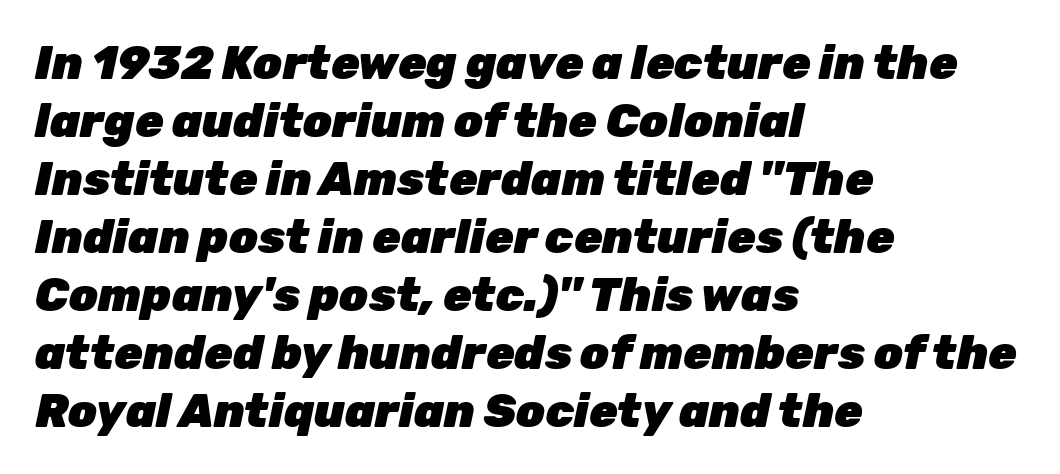
Heavy-handed strokes throughout: this text is bold. Layout note: lines flush left. The specimen reads as italic at a glance. Letters rest on an invisible, unmarked baseline. Is the letter spacing exaggerated? No — it looks like the ordinary default. Leading: standard.
